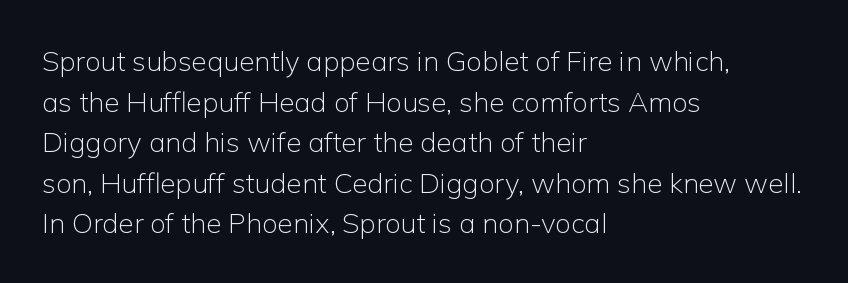
Bare-footed words on every line. You could not count columns in this text — the font is proportionally spaced. Which margin do the lines hug? The left one — the right edge is uneven. Ink coverage per letter is moderate at most.
